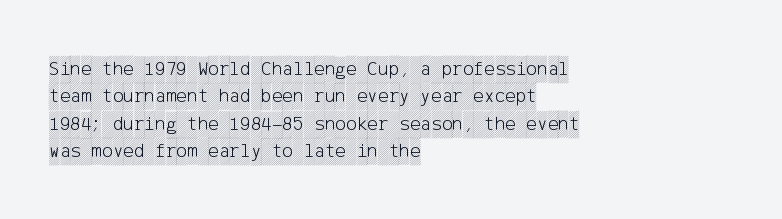
{"italic": "no", "underline": "no", "align": "left", "line_spacing": "normal", "line_spacing_ratio": 1.37, "letter_spacing": "normal", "letter_spacing_em": 0.0, "glyph_px": 20}
